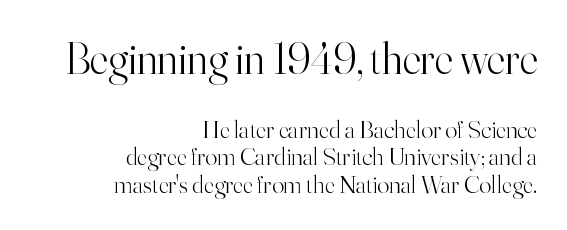
Q: Is the text bold? A: No.
Q: Is the text italic (slanted)? A: No, it is upright.
Q: Is the typeface a serif or a sans-serif typeface? A: Serif.
Q: Is the text underlined? A: No.
Q: How is the paragraph aligned? A: Right-aligned.
Q: Is the spacing between letters normal or unusually wide? A: Normal.
Q: Is the spacing between lines tight, normal or loose? A: Tight.
Q: Which block of text is set in a larger size, the first (top) or the second (bottom)? A: The first (top) one.
Q: Width (condensed, normal, or wide)? A: Normal.
Q: Stroke contrast? A: High.
Q: x-height? A: Small.
Q: Monospaced? A: No.
